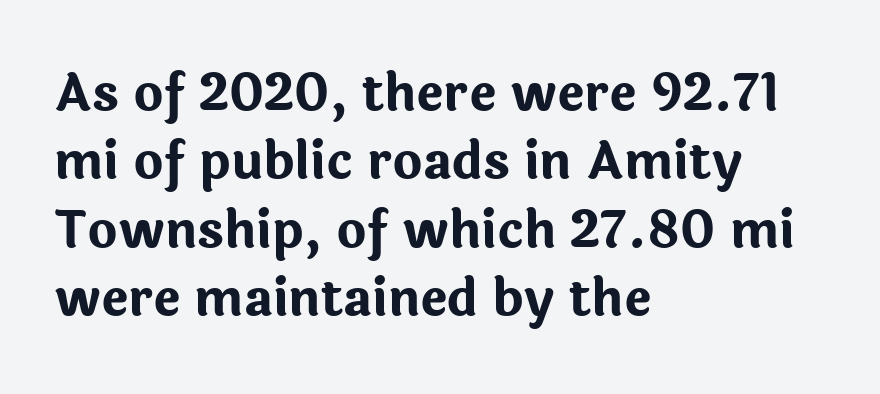
The image shows 51 px bold sans-serif type, upright; set left-aligned, normal line spacing (1.34x), normal letter spacing, not underlined; low stroke contrast and a medium x-height.
